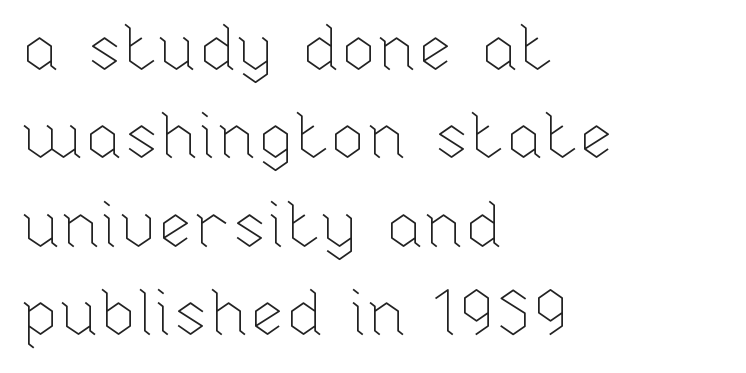
Rule under the text: the space is simply empty. The rendering keeps characters at their native spacing. These lines are rendered in a variable-pitch font. Compared with typical paragraphs, the rows here are spaced about the same. Bold? No — there's no thickening of the strokes.
